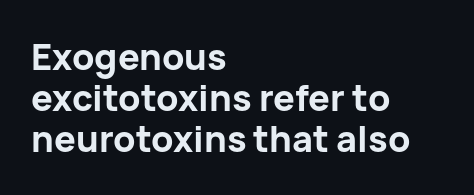
Teacher's note: observe the even left margin — that is flush-left alignment. This rendering features lettering with no underline. A typesetter would label this face a sans. Designer's note — italics off, roman on. Leading is clearly below the norm, producing a dense column.
